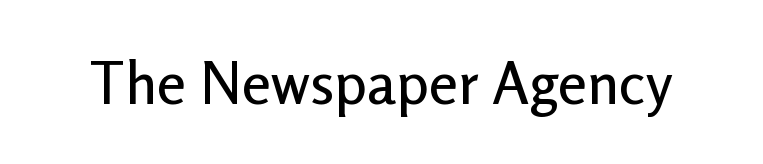
The image shows 59 px sans-serif type, upright; set normal letter spacing, not underlined; low stroke contrast and a medium x-height.
